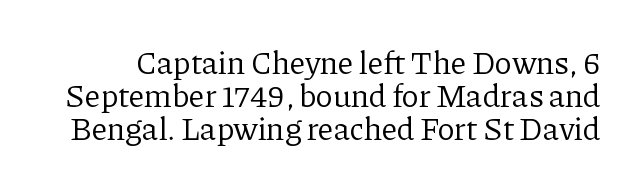
Q: Is the text bold? A: No.
Q: Is the text italic (slanted)? A: No, it is upright.
Q: Is the typeface a serif or a sans-serif typeface? A: Serif.
Q: Is the text underlined? A: No.
Q: Is the spacing between letters normal or unusually wide? A: Normal.
Q: Is the spacing between lines tight, normal or loose? A: Tight.
Q: Width (condensed, normal, or wide)? A: Normal.
Q: Stroke contrast? A: Low.
Q: x-height? A: Medium.
Q: Monospaced? A: No.
